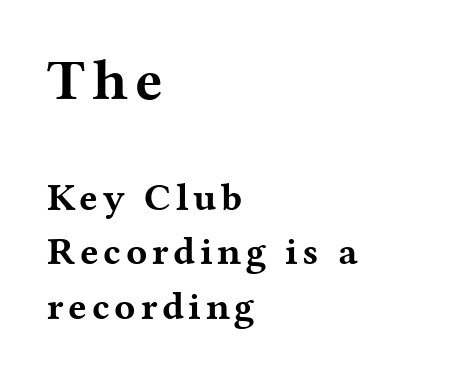
Q: Is the text bold? A: Yes.
Q: Is the text italic (slanted)? A: No, it is upright.
Q: Is the typeface a serif or a sans-serif typeface? A: Serif.
Q: Is the text underlined? A: No.
Q: How is the paragraph aligned? A: Left-aligned.
Q: Is the spacing between lines tight, normal or loose? A: Normal.
Q: Which block of text is set in a larger size, the first (top) or the second (bottom)? A: The first (top) one.
Q: Width (condensed, normal, or wide)? A: Wide.
Q: Stroke contrast? A: Medium.
Q: x-height? A: Medium.
Q: Monospaced? A: No.
